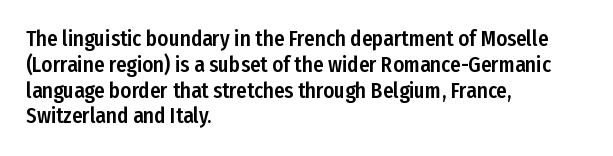
The image shows 21 px text type, upright; set left-aligned, line spacing 1.23x, normal letter spacing, not underlined.
